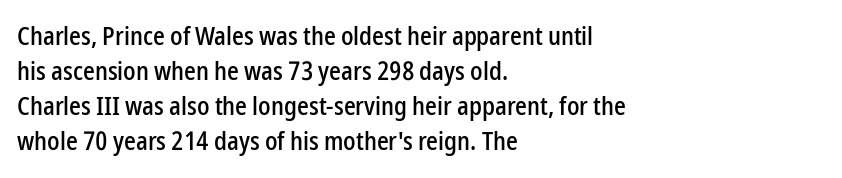
Q: Is the text italic (slanted)? A: No, it is upright.
Q: Is the text underlined? A: No.
Q: How is the paragraph aligned? A: Left-aligned.
Q: Is the spacing between letters normal or unusually wide? A: Normal.
Q: Is the spacing between lines tight, normal or loose? A: Normal.
